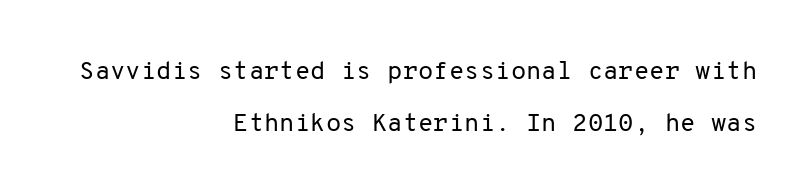
Counters stay open thanks to moderate or lighter strokes. This sample trades compactness for vertical openness between lines. This is roman type, the default non-slanted kind. The letters sit at their default tracking, neither squeezed nor spread. The baseline area is clear. A flush-right, rag-left setting is used for this passage.
